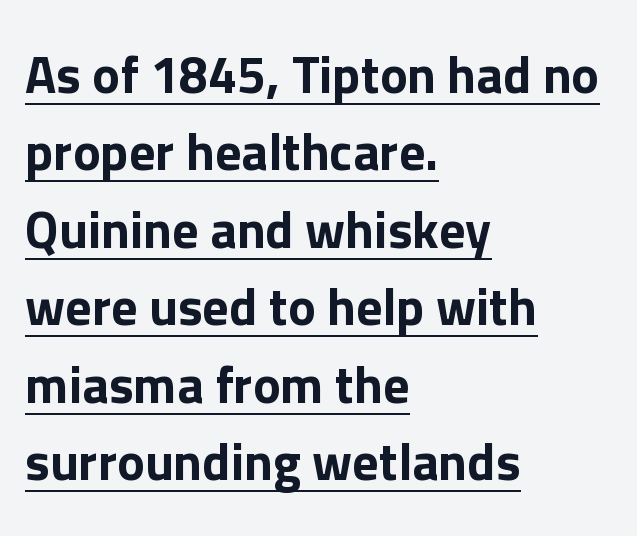
{"serif": "no", "italic": "no", "width": "normal", "stroke_contrast": "low", "x_height": "medium", "monospaced": "no", "underline": "yes", "align": "left", "line_spacing": "normal", "line_spacing_ratio": 1.49, "letter_spacing": "normal", "letter_spacing_em": 0.0, "glyph_px": 52}
